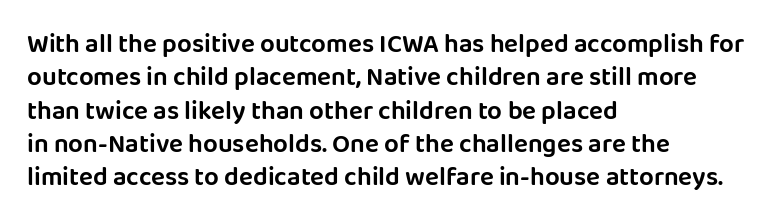
The image shows 26 px text type, upright; set left-aligned, normal line spacing (1.28x), normal letter spacing, not underlined.
